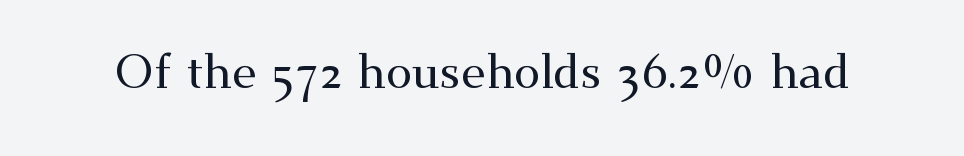
Standard letterfit; no display-style spreading of the glyphs. Note the varied advance widths — an 'i' is clearly narrower than an 'm'. The gap between lines stays unmarked. The text was rendered using a seriffed face with decorative stroke endings. The specimen reads as upright at a glance.
